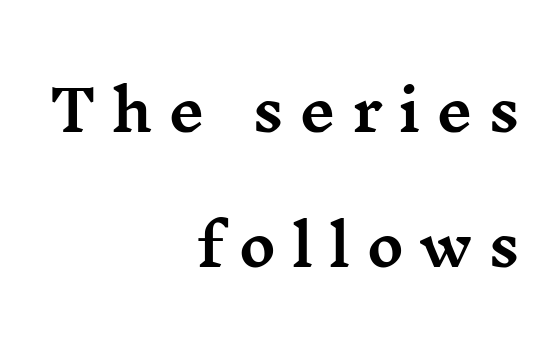
{"serif": "yes", "italic": "no", "width": "wide", "stroke_contrast": "medium", "x_height": "medium", "monospaced": "no", "underline": "no", "align": "right", "line_spacing": "loose", "line_spacing_ratio": 2.37, "letter_spacing": "wide", "letter_spacing_em": 0.27, "glyph_px": 57}
